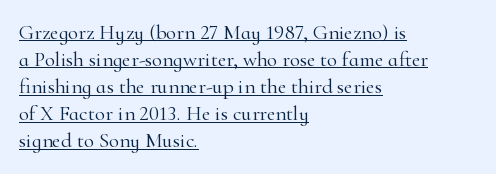
{"italic": "no", "bold": "no", "underline": "yes", "align": "left", "line_spacing": "normal", "line_spacing_ratio": 1.29, "letter_spacing": "normal", "letter_spacing_em": 0.0, "glyph_px": 21}
